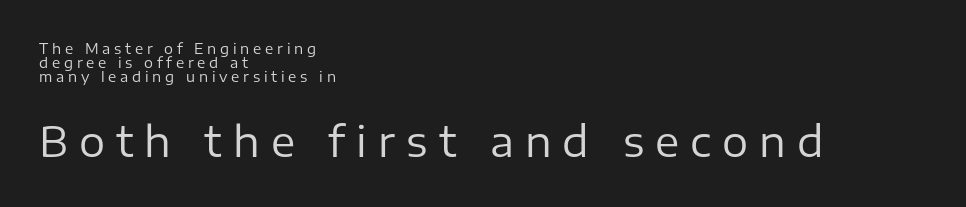
Short note: letters widely spaced. Reading top to bottom, the characters get bigger at the block break. Stems and bowls with no extra thickness — not bold. The passage shown is not underscored anywhere.
